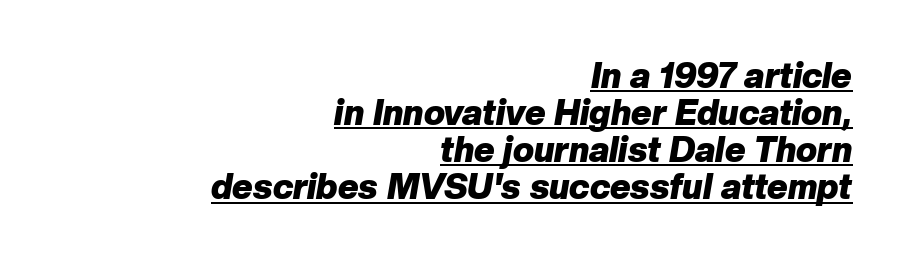
{"italic": "yes", "lean": "right", "slant_degrees": 10, "bold": "yes", "weight": "heavy", "width": "normal", "stroke_contrast": "low", "x_height": "medium", "monospaced": "no", "underline": "yes", "align": "right", "line_spacing": "tight", "line_spacing_ratio": 1.06, "letter_spacing": "normal", "letter_spacing_em": 0.0, "glyph_px": 35}
